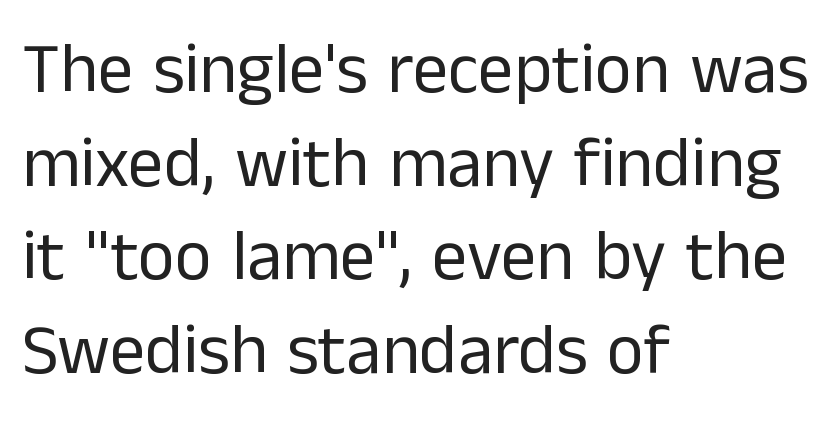
Line beginnings align vertically; line endings do not. A typesetter would call this proportional, since set widths differ per character. This block has exactly the height ordinary leading produces. The baseline area is clear.
